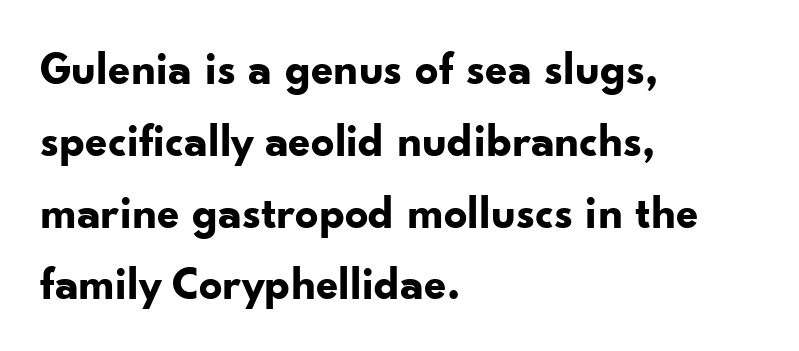
The image shows 46 px bold sans-serif type, upright; set left-aligned, normal line spacing (1.56x), normal letter spacing, not underlined; low stroke contrast and a small x-height.
